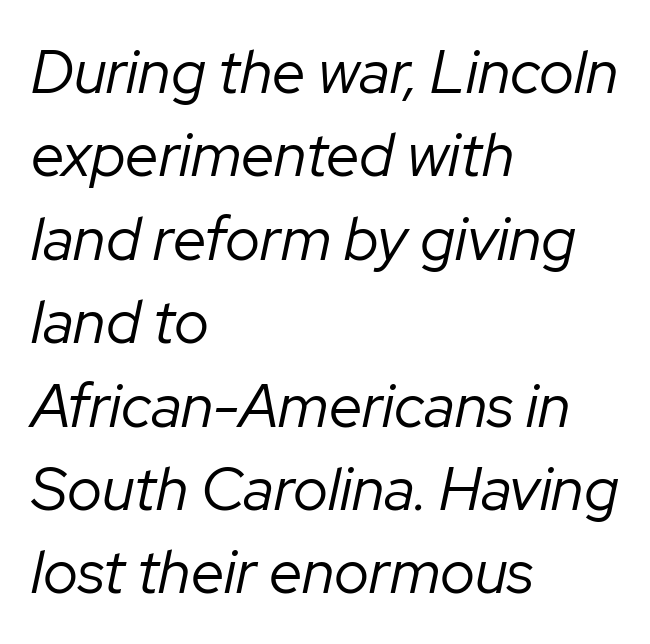
Q: Is the text bold? A: No.
Q: Is the text italic (slanted)? A: Yes, it leans right by about 12 degrees.
Q: Is the text underlined? A: No.
Q: How is the paragraph aligned? A: Left-aligned.
Q: Is the spacing between letters normal or unusually wide? A: Normal.
Q: Is the spacing between lines tight, normal or loose? A: Normal.
Q: Width (condensed, normal, or wide)? A: Normal.
Q: Stroke contrast? A: Low.
Q: x-height? A: Medium.
Q: Monospaced? A: No.
